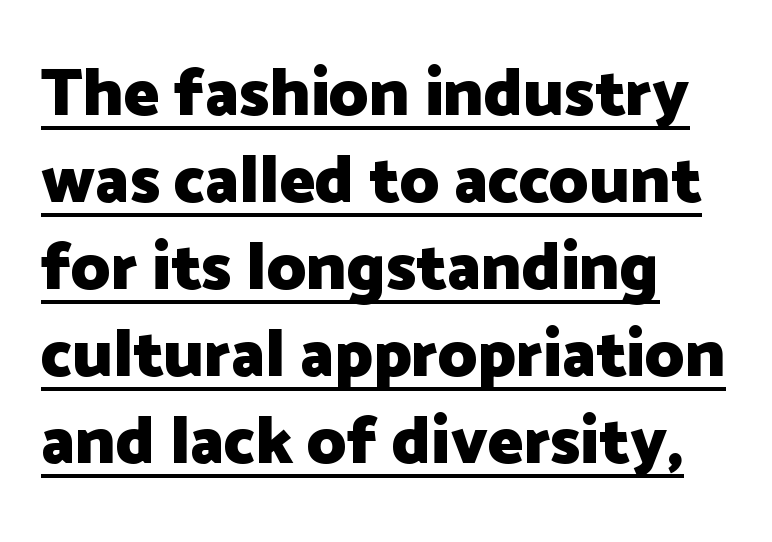
Designer's note — italics off, roman on. Think of a printed novel: that variable character pitch is what you see here. Honestly, the letter spacing is just normal — you wouldn't notice it. Serifs: no, the terminals of the letterforms are clean. The space between consecutive lines is moderate.
